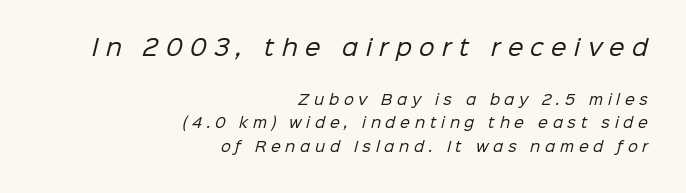
{"bold": "no", "underline": "no", "align": "right", "line_spacing": "normal", "line_spacing_ratio": 1.68, "letter_spacing": "wide", "letter_spacing_em": 0.34, "larger_block": "first", "size_ratio": 1.57, "glyph_px": 22}
